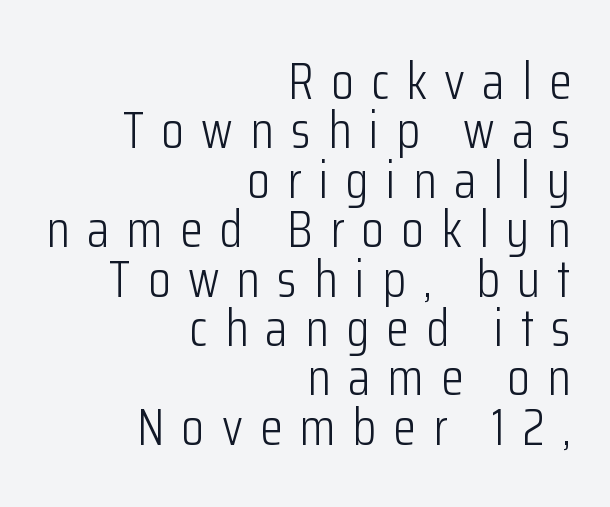
{"serif": "no", "italic": "no", "bold": "no", "weight": "light", "width": "condensed", "stroke_contrast": "low", "x_height": "medium", "monospaced": "no", "underline": "no", "align": "right", "line_spacing": "tight", "line_spacing_ratio": 0.95, "letter_spacing": "wide", "letter_spacing_em": 0.33, "glyph_px": 52}
